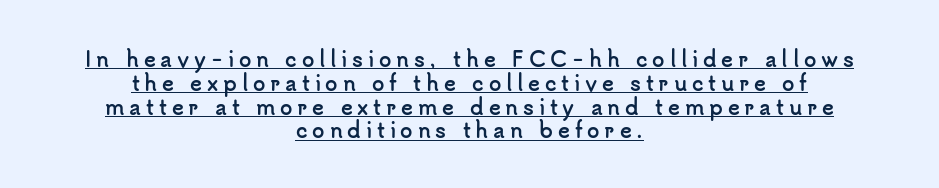
{"italic": "no", "bold": "yes", "underline": "yes", "align": "center", "line_spacing_ratio": 1.19, "letter_spacing": "wide", "letter_spacing_em": 0.24, "glyph_px": 20}
